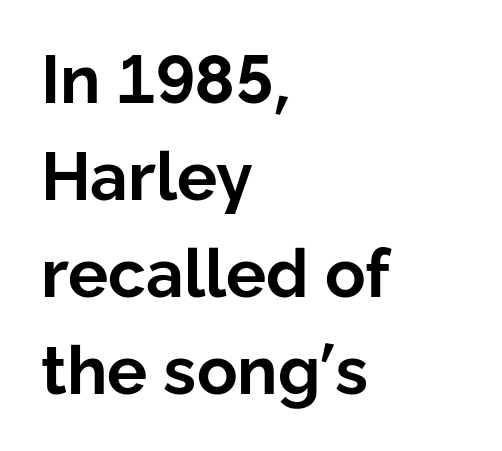
{"serif": "no", "italic": "no", "bold": "yes", "weight": "bold", "width": "normal", "stroke_contrast": "low", "x_height": "medium", "monospaced": "no", "underline": "no", "align": "left", "line_spacing": "normal", "line_spacing_ratio": 1.45, "letter_spacing": "normal", "letter_spacing_em": 0.0, "glyph_px": 67}
